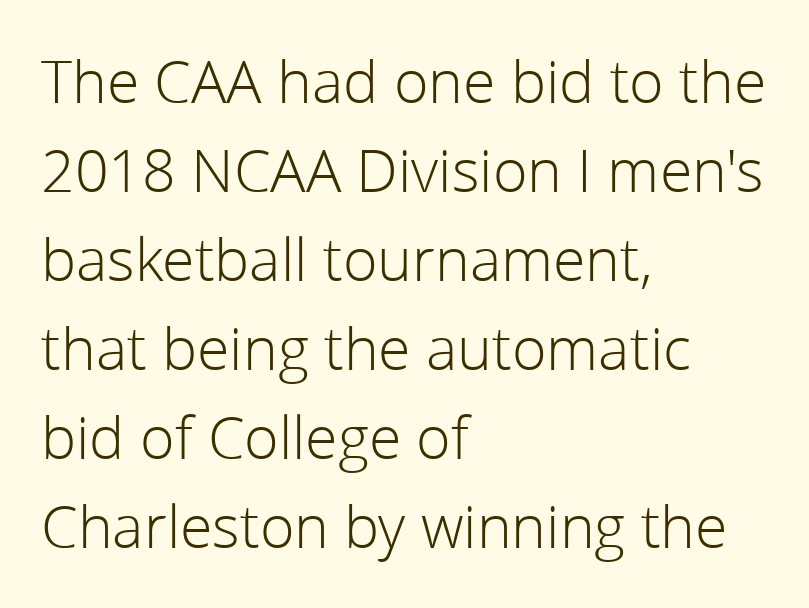
Posture: straight, roman, zero tilt. Just letters on the line, the space beneath them empty. Does extra space separate the letters? No, they use regular spacing. This sample is left-justified, so line endings fall wherever the words run out. Vertical stems look standard width or narrower in stroke.
